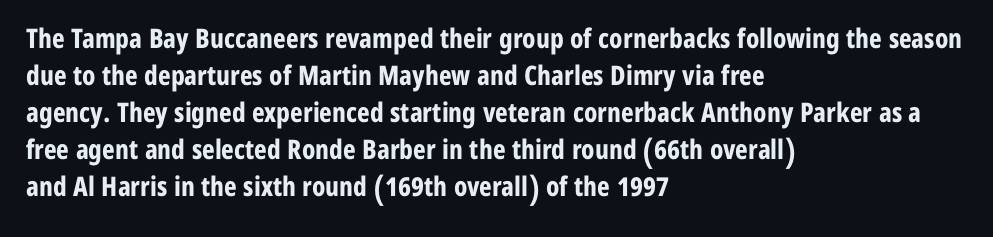
The image shows 27 px bold type, upright; set left-aligned, normal line spacing (1.37x), normal letter spacing, not underlined.
